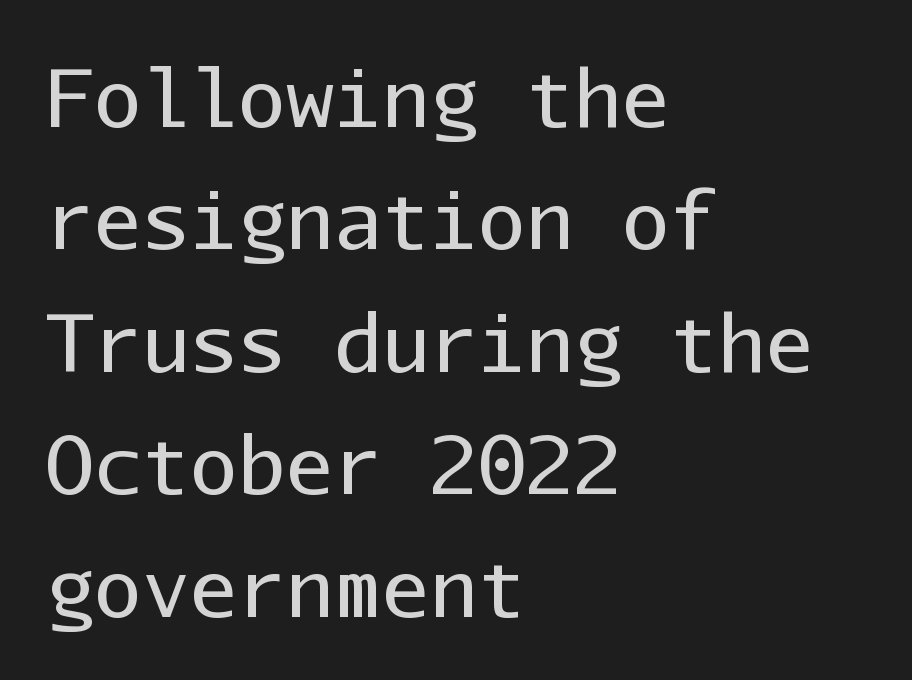
The image shows 80 px regular-weight sans-serif type, upright, monospaced; set left-aligned, normal line spacing (1.53x), normal letter spacing, not underlined; low stroke contrast and a medium x-height.
